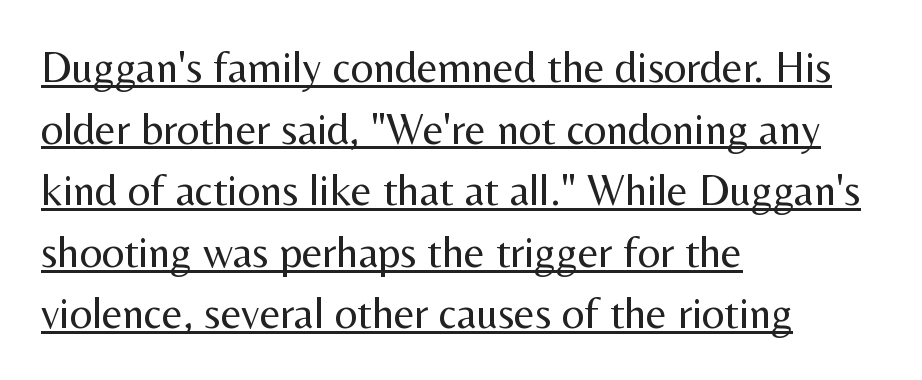
{"serif": "no", "italic": "no", "bold": "no", "weight": "regular", "width": "normal", "stroke_contrast": "medium", "x_height": "medium", "monospaced": "no", "underline": "yes", "align": "left", "line_spacing": "normal", "line_spacing_ratio": 1.4, "letter_spacing": "normal", "letter_spacing_em": 0.0, "glyph_px": 44}
